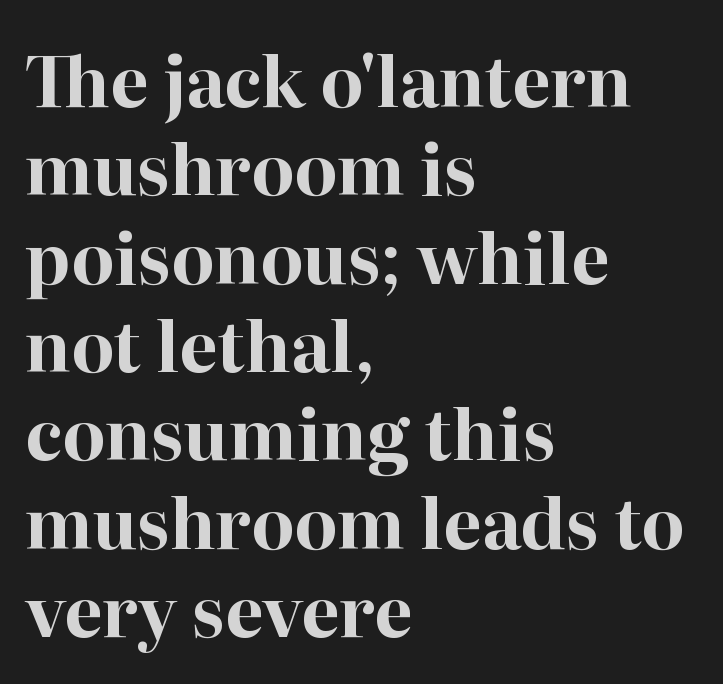
{"serif": "yes", "italic": "no", "bold": "yes", "weight": "bold", "width": "normal", "stroke_contrast": "high", "x_height": "medium", "monospaced": "no", "underline": "no", "align": "left", "line_spacing": "normal", "line_spacing_ratio": 1.28, "letter_spacing": "normal", "letter_spacing_em": 0.0, "glyph_px": 69}
